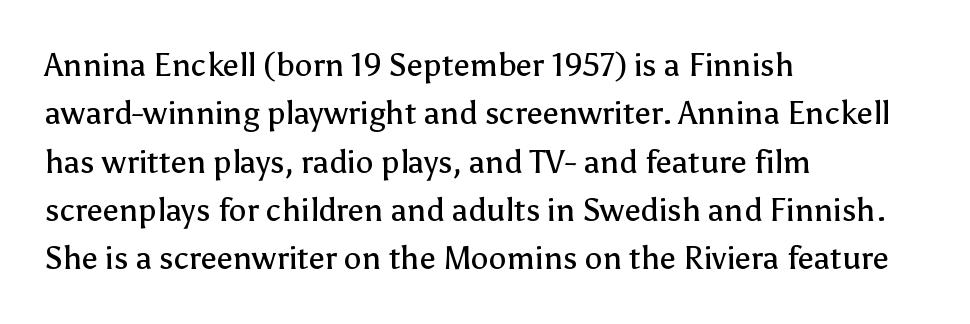
The rendering anchors every line to the left-hand side. Weight: regular or lighter. No italicization has been applied; the sample stays upright. Unlike a traditional serif, this face leaves its strokes unadorned. Underline: absent. Spacing verdict: proportional, widths tailored to each character.
